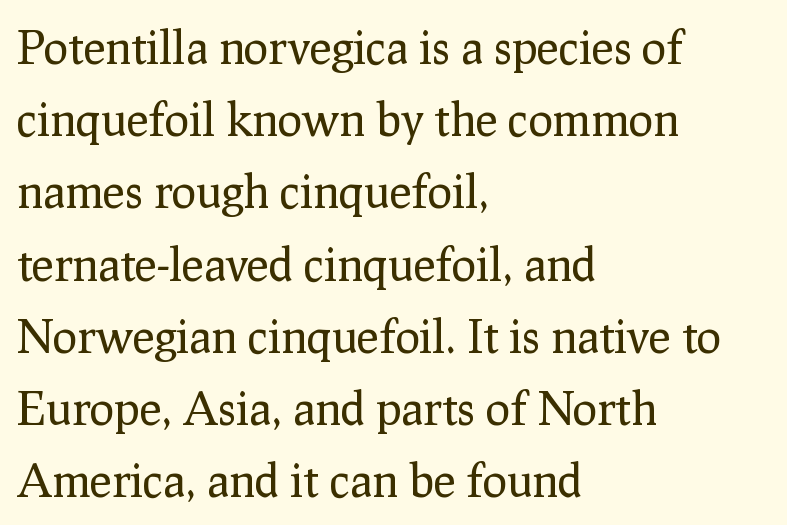
The font's upright variant was chosen for this text. A light-to-regular cut is what we see here. The area under the type is left untouched. How are the letters spaced? Ordinarily, with no added tracking.
